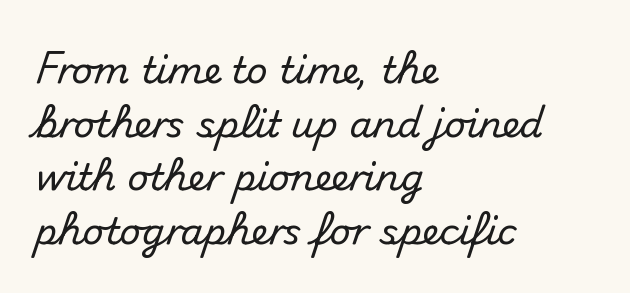
Q: Is the text italic (slanted)? A: Yes.
Q: Is the typeface a serif or a sans-serif typeface? A: Sans-serif.
Q: Is the text underlined? A: No.
Q: How is the paragraph aligned? A: Left-aligned.
Q: Is the spacing between letters normal or unusually wide? A: Normal.
Q: Is the spacing between lines tight, normal or loose? A: Normal.
Q: Width (condensed, normal, or wide)? A: Normal.
Q: Stroke contrast? A: Medium.
Q: x-height? A: Small.
Q: Monospaced? A: No.
